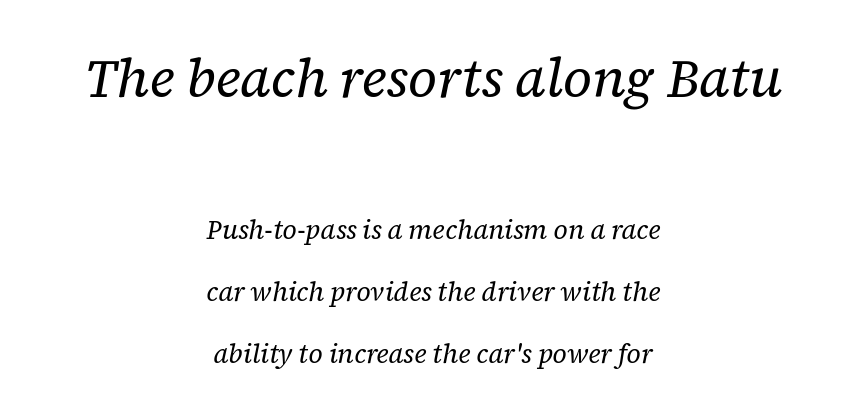
The image shows 53 px regular-weight serif type, italic (leaning right); set centered, loose line spacing (2.4x), normal letter spacing, not underlined; the first (top) block is 2.04x larger; low stroke contrast and a medium x-height.
